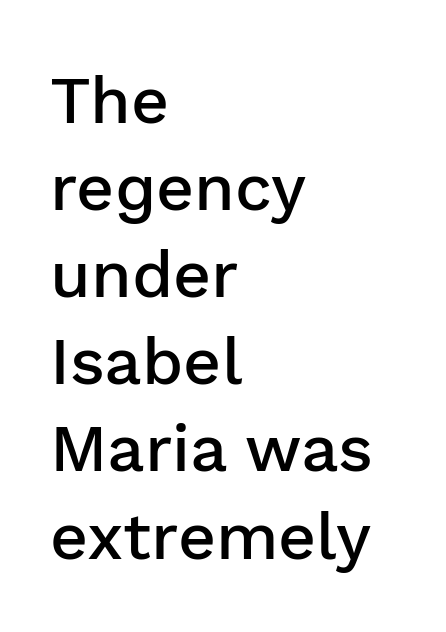
Q: Is the text bold? A: Semi-bold.
Q: Is the text italic (slanted)? A: No, it is upright.
Q: Is the typeface a serif or a sans-serif typeface? A: Sans-serif.
Q: Is the text underlined? A: No.
Q: How is the paragraph aligned? A: Left-aligned.
Q: Is the spacing between letters normal or unusually wide? A: Normal.
Q: Is the spacing between lines tight, normal or loose? A: Normal.
Q: Width (condensed, normal, or wide)? A: Normal.
Q: Stroke contrast? A: Low.
Q: x-height? A: Medium.
Q: Monospaced? A: No.
